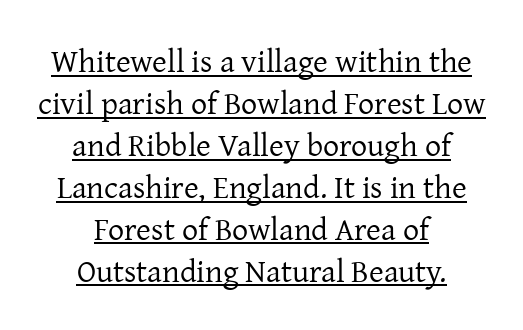
The image shows 32 px regular-weight serif type, upright; set centered, normal line spacing (1.31x), normal letter spacing, underlined; low stroke contrast and a medium x-height.
